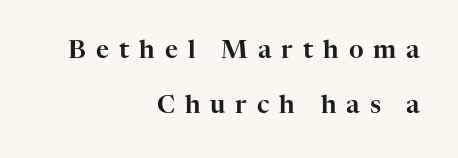
Q: Is the text italic (slanted)? A: No, it is upright.
Q: Is the text underlined? A: No.
Q: How is the paragraph aligned? A: Right-aligned.
Q: Is the spacing between letters normal or unusually wide? A: Unusually wide.
Q: Is the spacing between lines tight, normal or loose? A: Loose.
